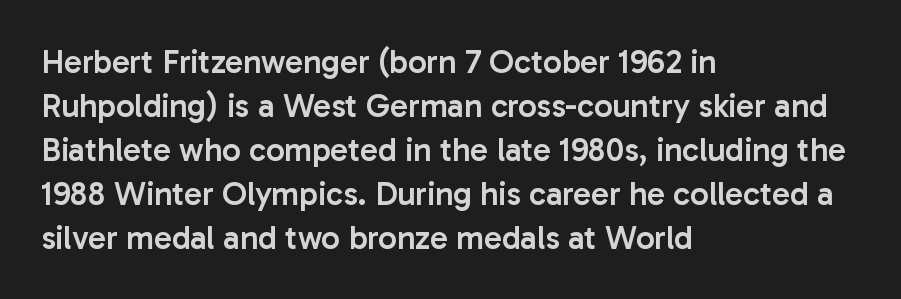
The image shows 33 px semibold sans-serif type, upright; set left-aligned, normal line spacing (1.33x), normal letter spacing, not underlined; low stroke contrast and a medium x-height.
